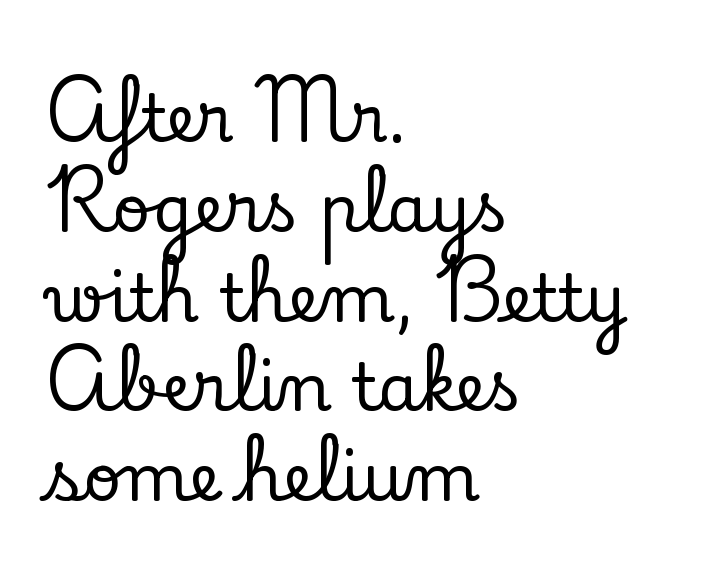
{"serif": "yes", "italic": "no", "width": "normal", "stroke_contrast": "low", "x_height": "small", "monospaced": "no", "underline": "no", "align": "left", "line_spacing": "normal", "line_spacing_ratio": 1.36, "letter_spacing": "normal", "letter_spacing_em": 0.0, "glyph_px": 66}
